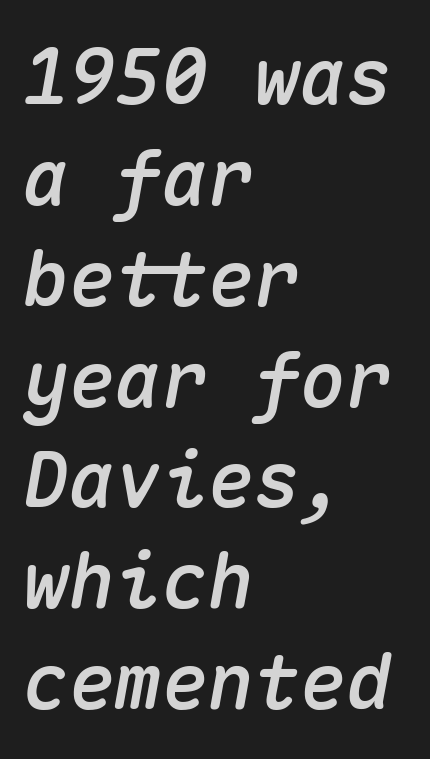
Observe the lean: these are italic letterforms. Caption: multi-line text, flush left, ragged right. Looks like terminal output: every glyph gets an equal slot. Type without underlining. These lines keep a tight, regular rhythm from letter to letter. Students, observe: this is what conventionally led text looks like.
